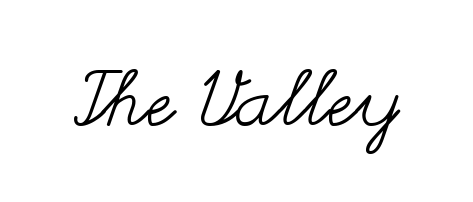
Q: Is the text bold? A: No.
Q: Is the text italic (slanted)? A: Yes.
Q: Is the text underlined? A: No.
Q: Is the spacing between letters normal or unusually wide? A: Normal.
Q: Width (condensed, normal, or wide)? A: Wide.
Q: Stroke contrast? A: Medium.
Q: x-height? A: Small.
Q: Monospaced? A: No.
